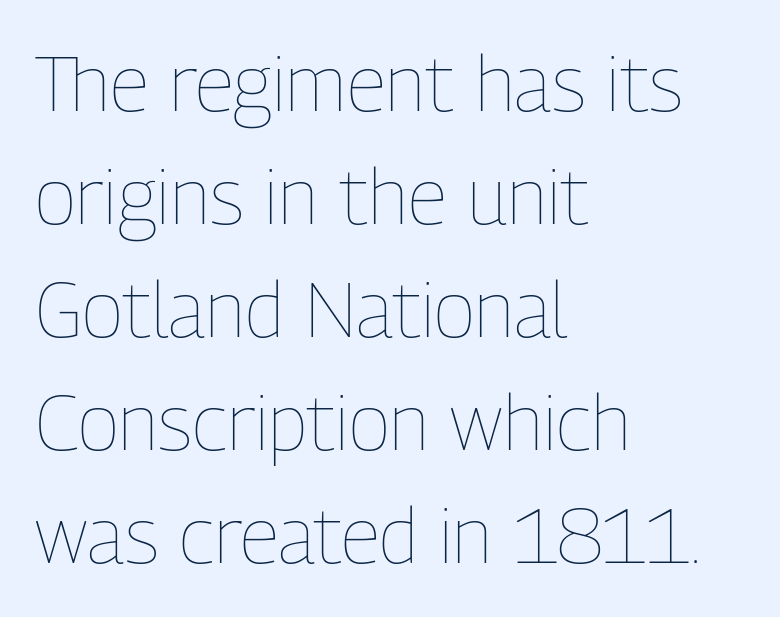
The image shows 78 px thin, condensed type, upright; set left-aligned, normal line spacing (1.45x), normal letter spacing, not underlined; low stroke contrast and a medium x-height.
